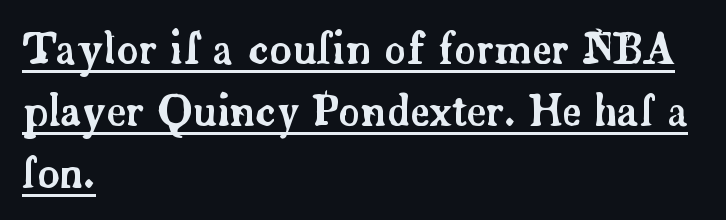
The type sits square on the baseline with zero lean. Layout note: lines flush left. Each letter keeps its own natural width here, so spacing adapts to shape. The rendering shows small feet on the letterforms — a serif design.
